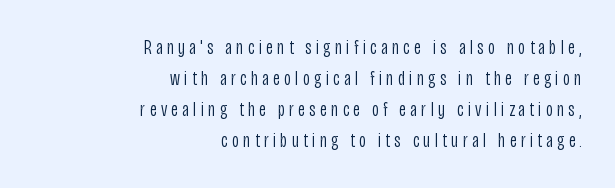
{"italic": "no", "bold": "no", "underline": "no", "align": "right", "line_spacing": "normal", "line_spacing_ratio": 1.48, "letter_spacing": "wide", "letter_spacing_em": 0.21, "glyph_px": 21}
